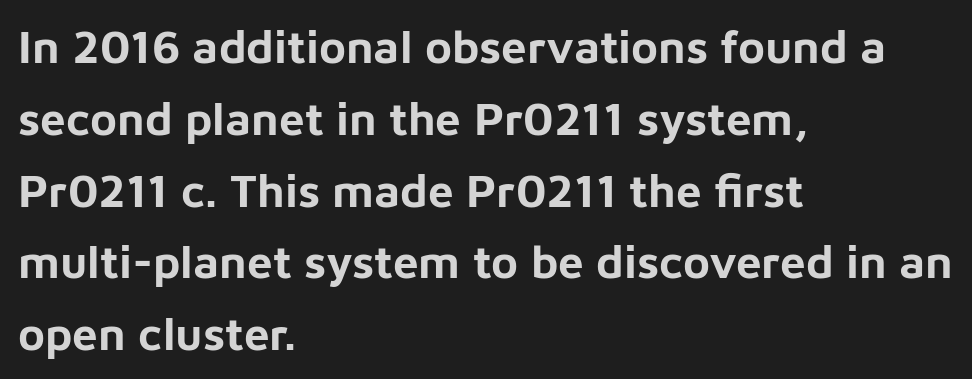
{"serif": "no", "italic": "no", "bold": "yes", "weight": "bold", "width": "normal", "stroke_contrast": "low", "x_height": "medium", "monospaced": "no", "underline": "no", "align": "left", "line_spacing": "normal", "line_spacing_ratio": 1.56, "letter_spacing": "normal", "letter_spacing_em": 0.0, "glyph_px": 46}
